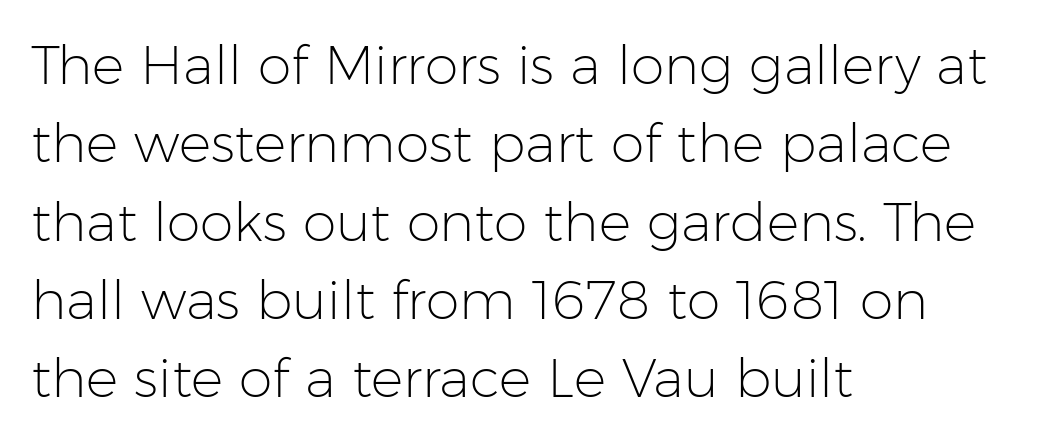
These glyphs show unthickened strokes, regular width or finer. Looks like regular typesetting: each glyph gets only the width it needs. The line texture is even and compact thanks to regular tracking. Just letters on the line, the space beneath them empty. The vertical gap from one line to the next is medium.
